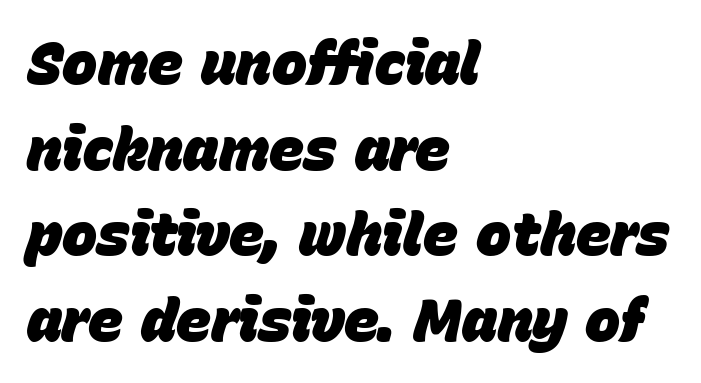
Teacher's note: observe the even left margin — that is flush-left alignment. When letters slant like this, we call the style italic. Notice how descenders clear the ascenders below comfortably — that's standard leading. As a designer I'd log this as weight 700, bold.
